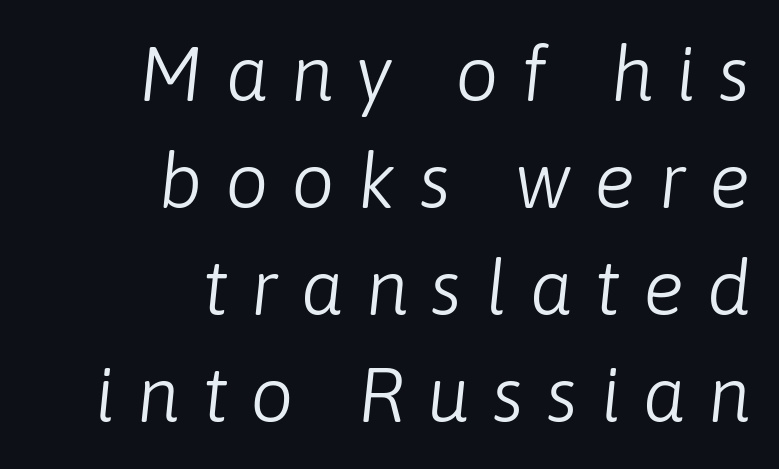
{"italic": "yes", "lean": "right", "slant_degrees": 6, "bold": "no", "weight": "light", "width": "normal", "stroke_contrast": "low", "x_height": "medium", "monospaced": "no", "underline": "no", "align": "right", "line_spacing": "normal", "line_spacing_ratio": 1.39, "letter_spacing": "wide", "letter_spacing_em": 0.29, "glyph_px": 77}
